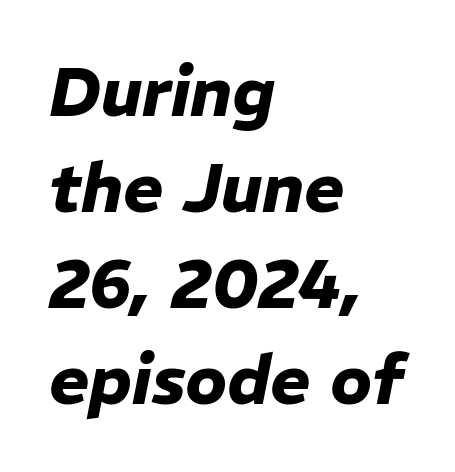
{"italic": "yes", "lean": "right", "slant_degrees": 11, "bold": "yes", "weight": "heavy", "width": "normal", "stroke_contrast": "low", "x_height": "medium", "monospaced": "no", "underline": "no", "align": "left", "line_spacing": "normal", "line_spacing_ratio": 1.41, "letter_spacing": "normal", "letter_spacing_em": 0.0, "glyph_px": 68}
